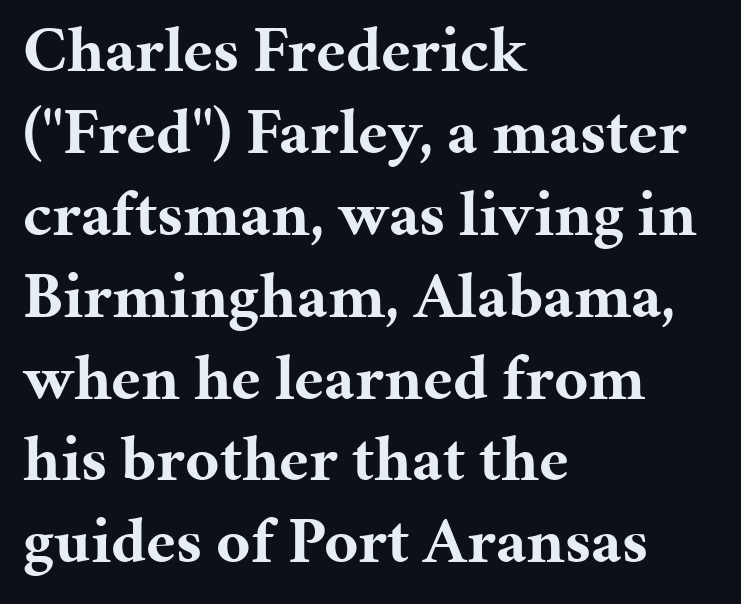
One glance says typical: line gaps are just what's usual. Plain, unruled lines of type. Layout note: lines flush left. Do the letters lean? They stand straight. Spacing verdict: proportional, widths tailored to each character.
